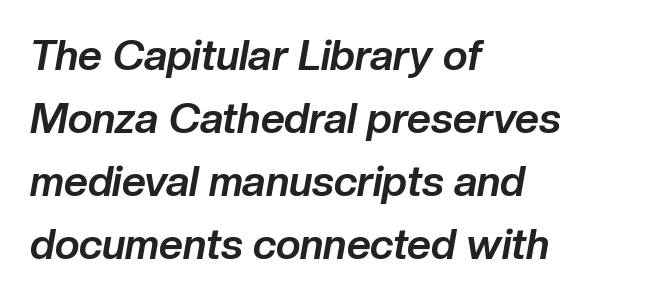
Q: Is the text bold? A: Yes.
Q: Is the text italic (slanted)? A: Yes, it leans right by about 10 degrees.
Q: Is the text underlined? A: No.
Q: How is the paragraph aligned? A: Left-aligned.
Q: Is the spacing between letters normal or unusually wide? A: Normal.
Q: Is the spacing between lines tight, normal or loose? A: Normal.
Q: Width (condensed, normal, or wide)? A: Normal.
Q: Stroke contrast? A: Low.
Q: x-height? A: Medium.
Q: Monospaced? A: No.
